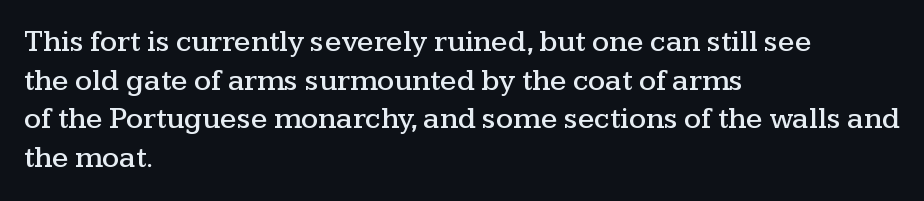
The image shows 30 px wide serif type, upright; set left-aligned, normal line spacing (1.29x), normal letter spacing, not underlined; medium stroke contrast and a medium x-height.
